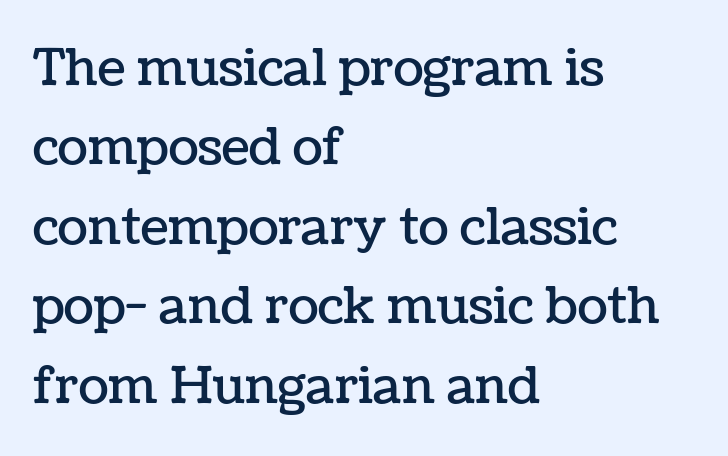
The image shows 50 px text type, upright; set left-aligned, normal line spacing (1.59x), normal letter spacing, not underlined; low stroke contrast and a medium x-height.
